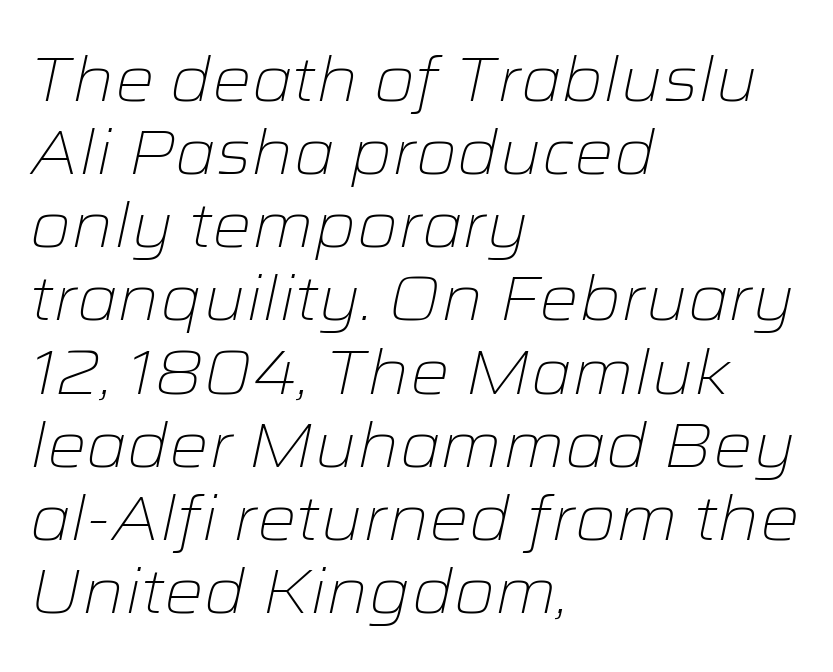
These lines keep a tight, regular rhythm from letter to letter. Which margin do the lines hug? The left one — the right edge is uneven. Has an underline been added? It has not. This sample has the flowing, uneven cadence of proportional lettering. No heavy texture on the line: the type isn't bold.
